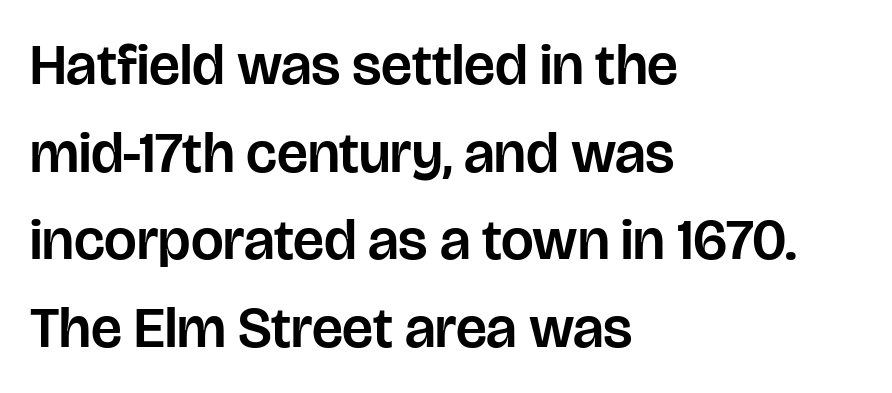
The baseline area is clear. Serif or sans? Sans — the stroke terminals are bare. The rendering keeps characters at their native spacing. This sample uses an upright cut, with every glyph sitting square on the baseline. This sample is left-justified, so line endings fall wherever the words run out. A normal amount of white space separates one row of letters from the next.
